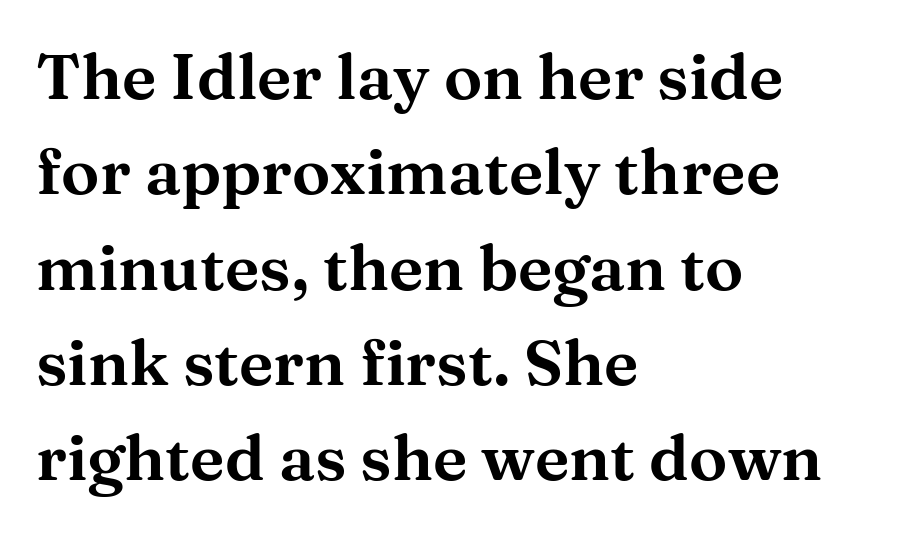
Q: Is the text italic (slanted)? A: No, it is upright.
Q: Is the typeface a serif or a sans-serif typeface? A: Serif.
Q: Is the text underlined? A: No.
Q: How is the paragraph aligned? A: Left-aligned.
Q: Is the spacing between letters normal or unusually wide? A: Normal.
Q: Is the spacing between lines tight, normal or loose? A: Normal.
Q: Width (condensed, normal, or wide)? A: Wide.
Q: Stroke contrast? A: Medium.
Q: x-height? A: Medium.
Q: Monospaced? A: No.
